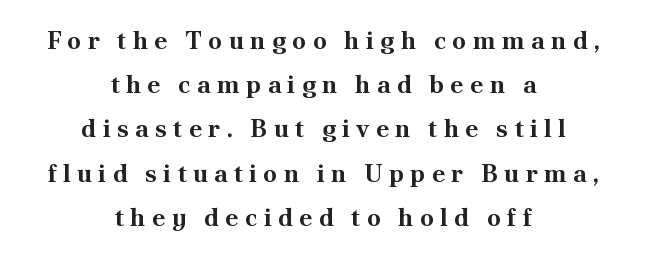
The string is rendered with underlining switched off. Is the letter spacing exaggerated? Yes — the characters are pushed far apart. Upright lettering throughout. Stroke thickness is high; the sample reads as a true bold.
